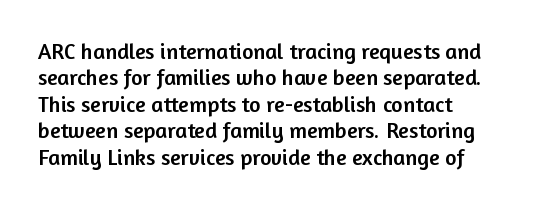
{"italic": "no", "underline": "no", "align": "left", "line_spacing_ratio": 1.2, "letter_spacing": "normal", "letter_spacing_em": 0.0, "glyph_px": 22}
